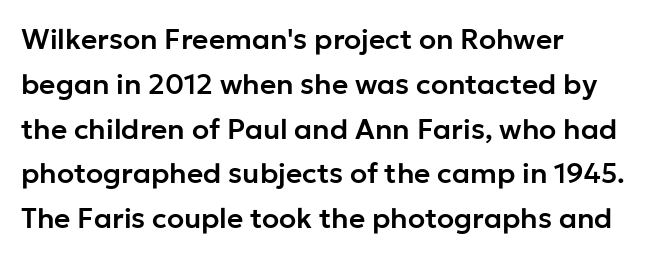
Q: Is the text italic (slanted)? A: No, it is upright.
Q: Is the typeface a serif or a sans-serif typeface? A: Sans-serif.
Q: Is the text underlined? A: No.
Q: How is the paragraph aligned? A: Left-aligned.
Q: Is the spacing between letters normal or unusually wide? A: Normal.
Q: Is the spacing between lines tight, normal or loose? A: Normal.
Q: Width (condensed, normal, or wide)? A: Normal.
Q: Stroke contrast? A: Low.
Q: x-height? A: Medium.
Q: Monospaced? A: No.
